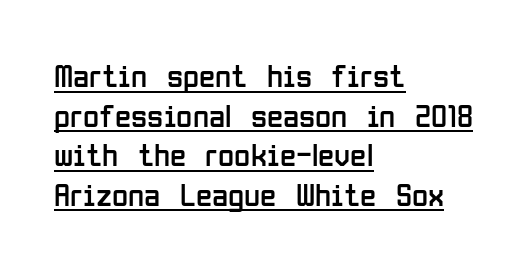
Q: Is the text bold? A: No.
Q: Is the text italic (slanted)? A: No, it is upright.
Q: Is the typeface a serif or a sans-serif typeface? A: Sans-serif.
Q: Is the text underlined? A: Yes.
Q: How is the paragraph aligned? A: Left-aligned.
Q: Is the spacing between letters normal or unusually wide? A: Normal.
Q: Width (condensed, normal, or wide)? A: Condensed.
Q: Stroke contrast? A: Low.
Q: x-height? A: Medium.
Q: Monospaced? A: No.
